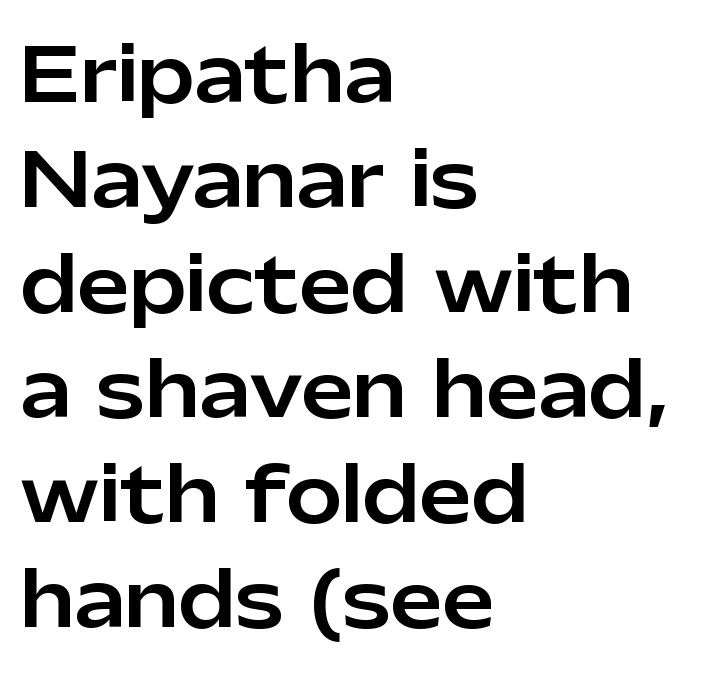
The passage shown stacks its lines at a standard gap. Type without underlining. If you drew a line through each stem, it would be perfectly vertical. Font category for this specimen: sans-serif. Here the designer chose a conventional face with non-uniform glyph widths.
